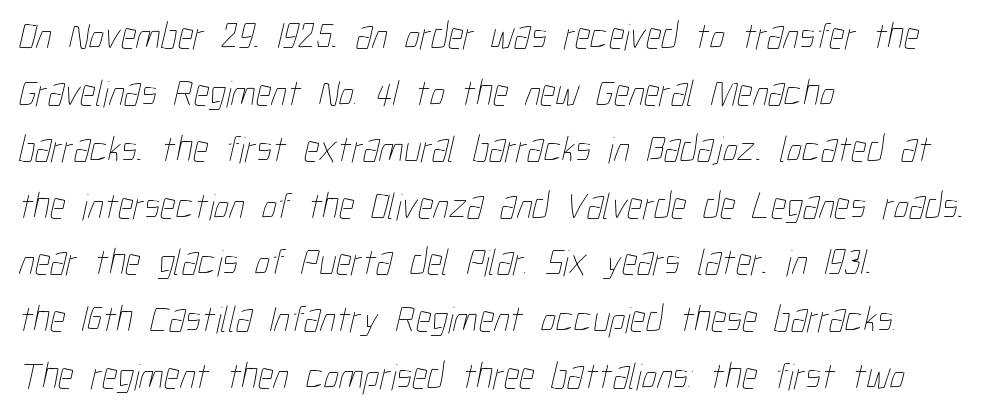
Q: Is the text bold? A: No.
Q: Is the text underlined? A: No.
Q: How is the paragraph aligned? A: Left-aligned.
Q: Is the spacing between letters normal or unusually wide? A: Normal.
Q: Is the spacing between lines tight, normal or loose? A: Normal.
Q: Width (condensed, normal, or wide)? A: Condensed.
Q: Stroke contrast? A: Low.
Q: x-height? A: Medium.
Q: Monospaced? A: No.
